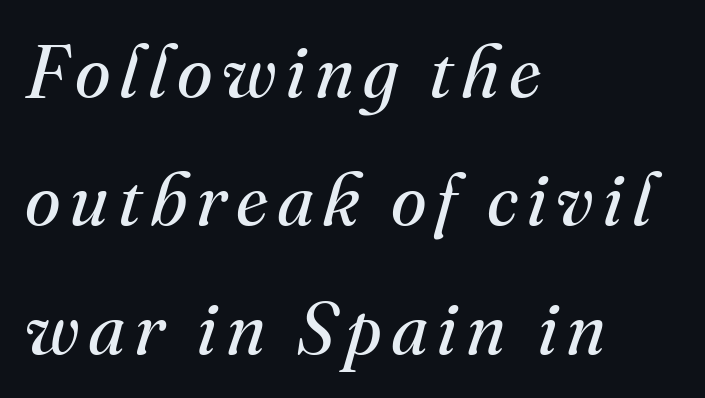
The image shows 73 px regular-weight serif type, italic (leaning right); set left-aligned, line spacing 1.76x, not underlined; medium stroke contrast and a small x-height.
